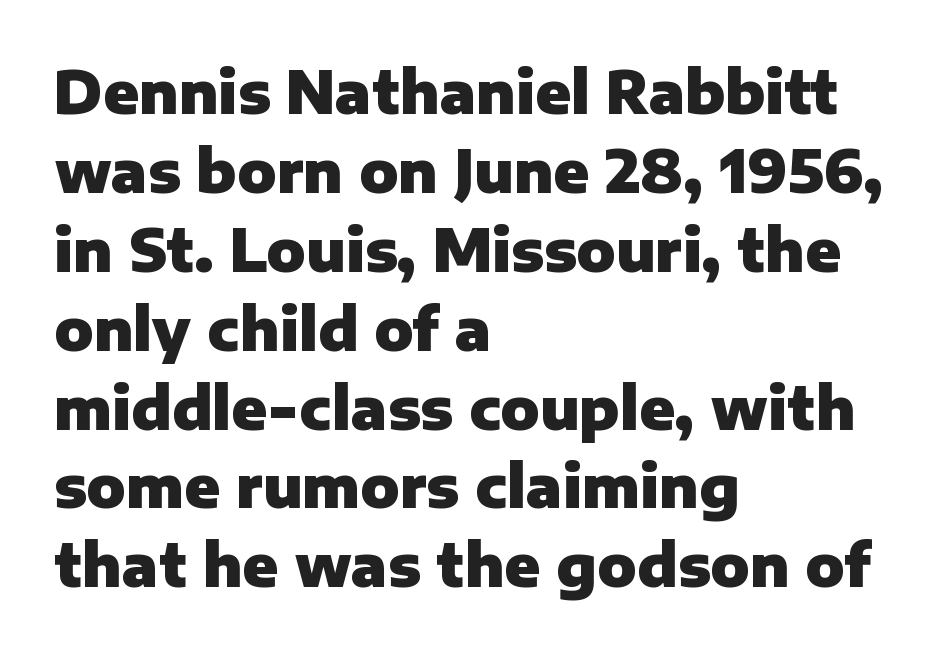
The image shows 58 px heavy sans-serif type, upright; set left-aligned, normal line spacing (1.36x), normal letter spacing, not underlined; low stroke contrast and a medium x-height.
